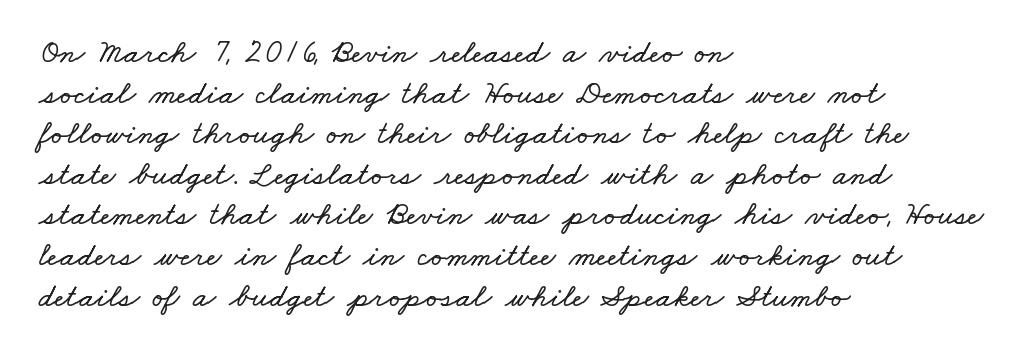
{"width": "wide", "stroke_contrast": "low", "x_height": "small", "monospaced": "no", "underline": "no", "align": "left", "line_spacing_ratio": 1.23, "letter_spacing": "normal", "letter_spacing_em": 0.0, "glyph_px": 33}
